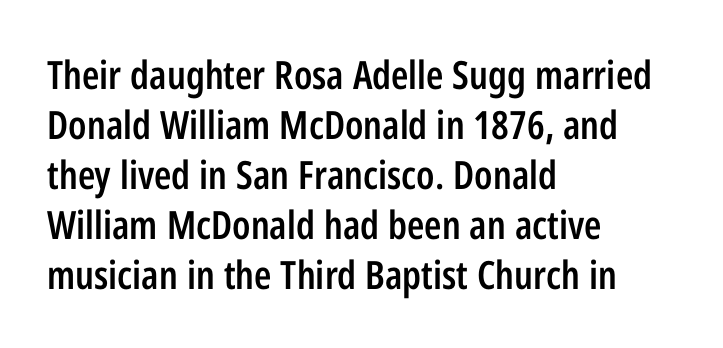
Q: Is the text bold? A: Semi-bold.
Q: Is the text italic (slanted)? A: No, it is upright.
Q: Is the typeface a serif or a sans-serif typeface? A: Sans-serif.
Q: Is the text underlined? A: No.
Q: How is the paragraph aligned? A: Left-aligned.
Q: Is the spacing between letters normal or unusually wide? A: Normal.
Q: Is the spacing between lines tight, normal or loose? A: Normal.
Q: Width (condensed, normal, or wide)? A: Condensed.
Q: Stroke contrast? A: Low.
Q: x-height? A: Medium.
Q: Monospaced? A: No.
